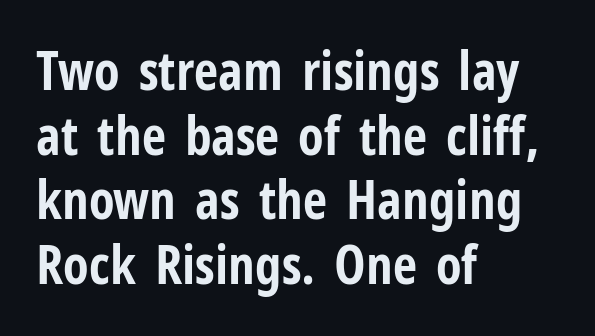
Q: Is the text bold? A: Yes.
Q: Is the text italic (slanted)? A: No, it is upright.
Q: Is the typeface a serif or a sans-serif typeface? A: Sans-serif.
Q: Is the text underlined? A: No.
Q: How is the paragraph aligned? A: Left-aligned.
Q: Is the spacing between letters normal or unusually wide? A: Normal.
Q: Width (condensed, normal, or wide)? A: Condensed.
Q: Stroke contrast? A: Low.
Q: x-height? A: Medium.
Q: Monospaced? A: No.
